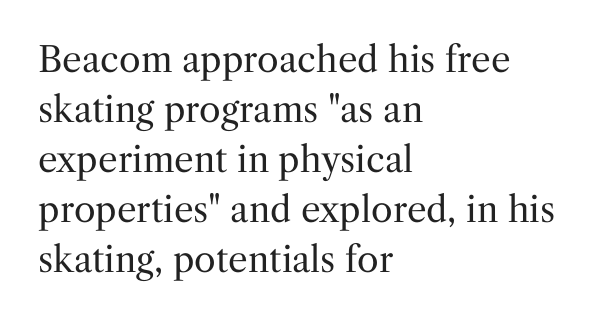
Just letters on the line, the space beneath them empty. Posture: vertical. No chunkiness to these letters — they're not bold. Classification — serif.
